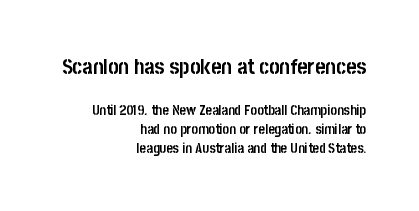
Q: Is the text bold? A: Yes.
Q: Is the text italic (slanted)? A: No, it is upright.
Q: Is the text underlined? A: No.
Q: How is the paragraph aligned? A: Right-aligned.
Q: Is the spacing between letters normal or unusually wide? A: Normal.
Q: Is the spacing between lines tight, normal or loose? A: Normal.
Q: Which block of text is set in a larger size, the first (top) or the second (bottom)? A: The first (top) one.
